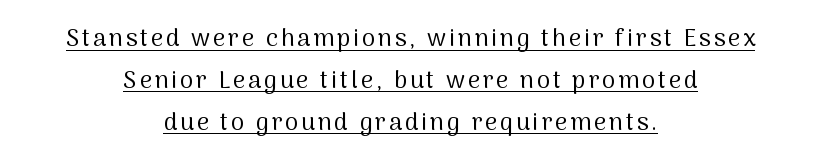
Q: Is the text bold? A: No.
Q: Is the text italic (slanted)? A: No, it is upright.
Q: Is the text underlined? A: Yes.
Q: How is the paragraph aligned? A: Centered.
